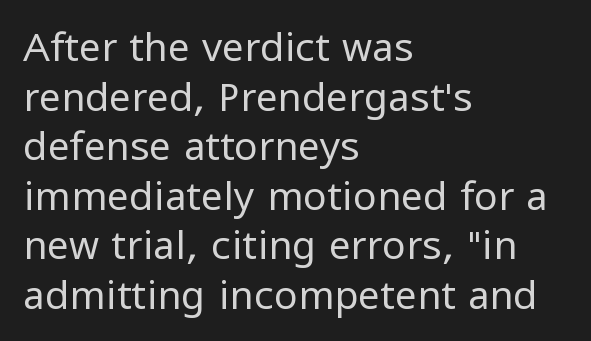
{"serif": "no", "italic": "no", "bold": "no", "weight": "regular", "width": "normal", "stroke_contrast": "low", "x_height": "medium", "monospaced": "no", "underline": "no", "align": "left", "line_spacing": "normal", "line_spacing_ratio": 1.27, "letter_spacing": "normal", "letter_spacing_em": 0.0, "glyph_px": 39}
